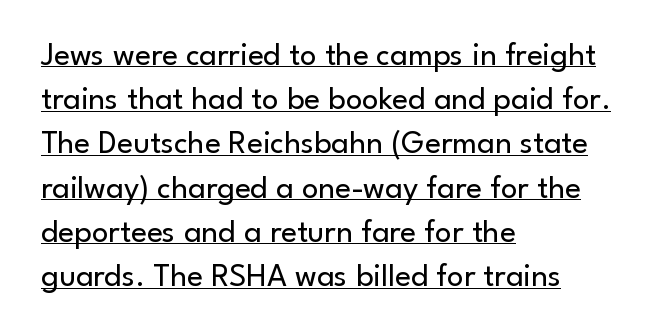
The image shows 33 px regular-weight sans-serif type, upright; set left-aligned, normal line spacing (1.34x), normal letter spacing, underlined; low stroke contrast and a small x-height.
